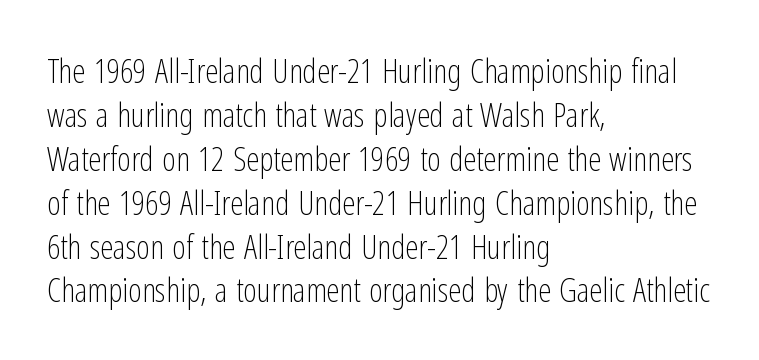
Q: Is the text bold? A: No.
Q: Is the text italic (slanted)? A: No, it is upright.
Q: Is the typeface a serif or a sans-serif typeface? A: Sans-serif.
Q: Is the text underlined? A: No.
Q: How is the paragraph aligned? A: Left-aligned.
Q: Is the spacing between letters normal or unusually wide? A: Normal.
Q: Is the spacing between lines tight, normal or loose? A: Normal.
Q: Width (condensed, normal, or wide)? A: Condensed.
Q: Stroke contrast? A: Low.
Q: x-height? A: Medium.
Q: Monospaced? A: No.
